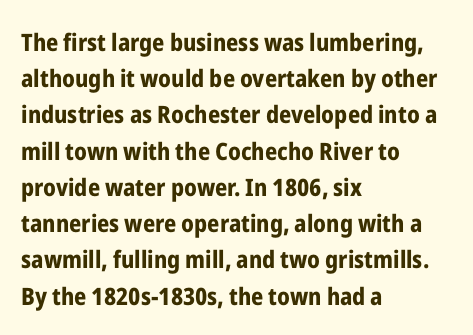
{"italic": "no", "bold": "yes", "underline": "no", "align": "left", "line_spacing": "normal", "line_spacing_ratio": 1.51, "letter_spacing": "normal", "letter_spacing_em": 0.0, "glyph_px": 24}
